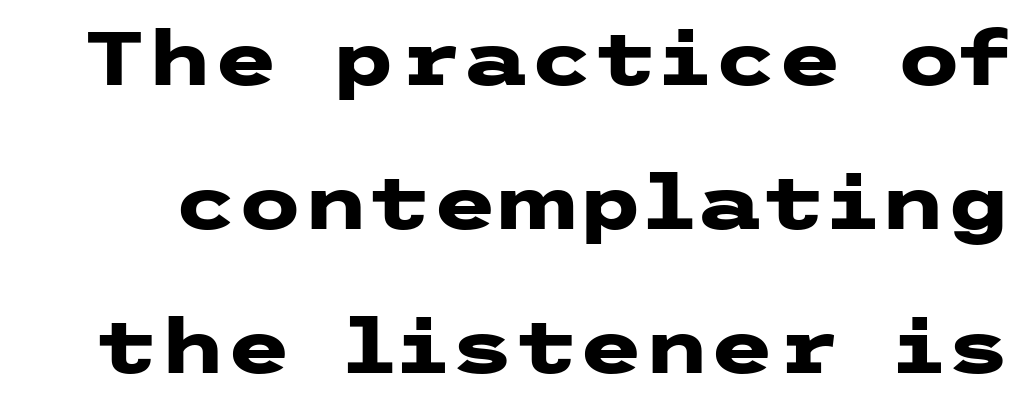
{"serif": "no", "italic": "no", "bold": "yes", "weight": "heavy", "width": "wide", "stroke_contrast": "low", "x_height": "medium", "underline": "no", "line_spacing": "loose", "line_spacing_ratio": 1.92, "letter_spacing": "normal", "letter_spacing_em": 0.0, "glyph_px": 75}
